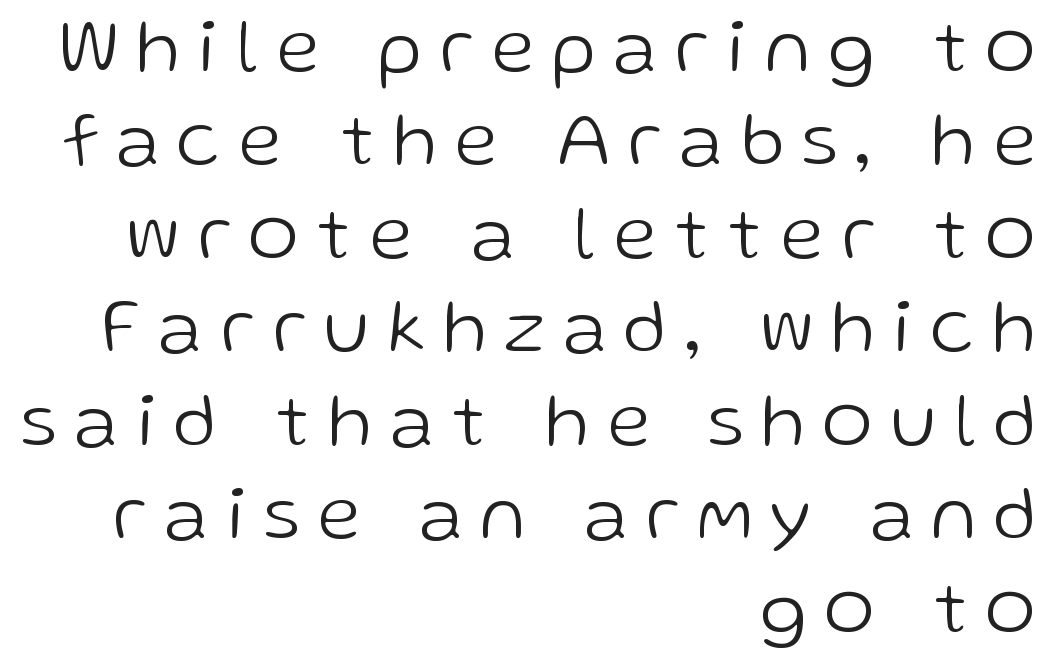
{"serif": "no", "italic": "no", "bold": "no", "weight": "light", "width": "normal", "stroke_contrast": "low", "x_height": "medium", "monospaced": "no", "underline": "no", "align": "right", "line_spacing_ratio": 1.23, "letter_spacing": "wide", "letter_spacing_em": 0.25, "glyph_px": 76}
